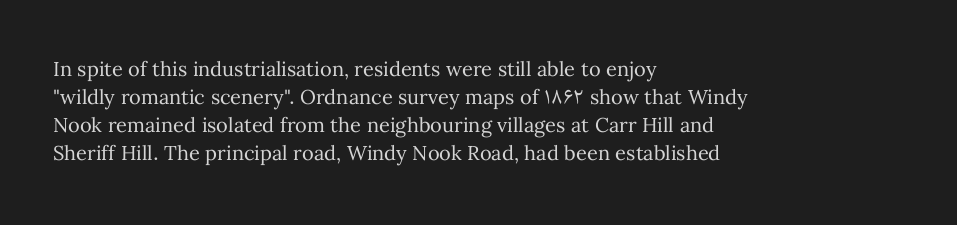
Q: Is the text bold? A: No.
Q: Is the text italic (slanted)? A: No, it is upright.
Q: Is the text underlined? A: No.
Q: How is the paragraph aligned? A: Left-aligned.
Q: Is the spacing between letters normal or unusually wide? A: Normal.
Q: Is the spacing between lines tight, normal or loose? A: Normal.
